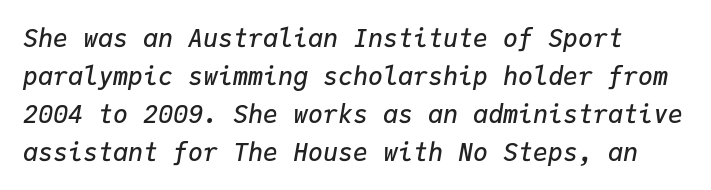
The image shows 25 px text type, italic (leaning right); set normal line spacing (1.52x), normal letter spacing, not underlined.
